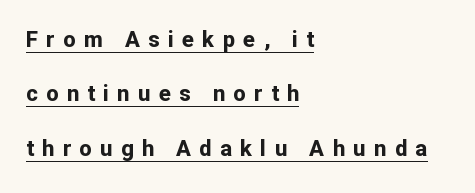
What weight is shown? A full bold with thick strokes. Vertical spacing — loose. These lines have a slow, spaced-out rhythm from letter to letter. No italicization has been applied; the sample stays upright.
